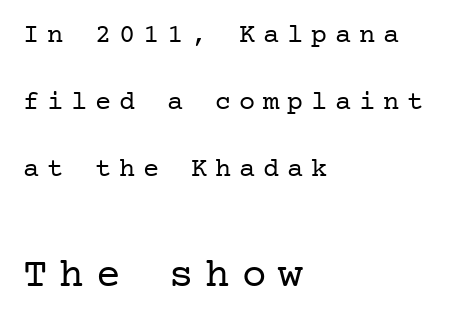
Type without underlining. Does the copy run flush right? No — it runs flush left. The vertical gap from one line to the next is large. The typeface chosen for these lines features serifs. Size hierarchy here favors the trailing block over the leading one. The passage shown has open, widely tracked lettering throughout.
